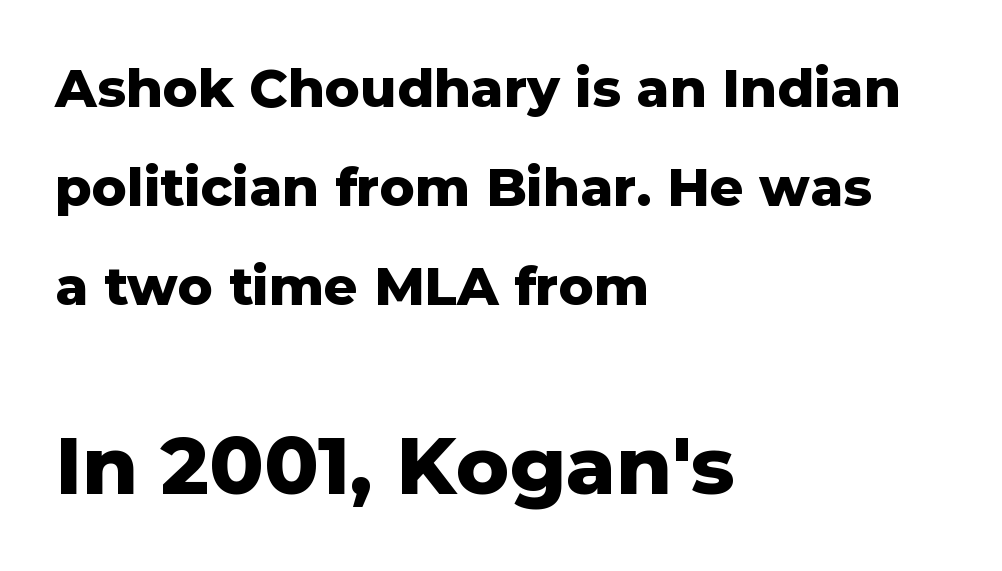
The image shows 80 px heavy sans-serif type, upright; set left-aligned, line spacing 1.87x, normal letter spacing, not underlined; the second (bottom) block is 1.51x larger; low stroke contrast and a medium x-height.
